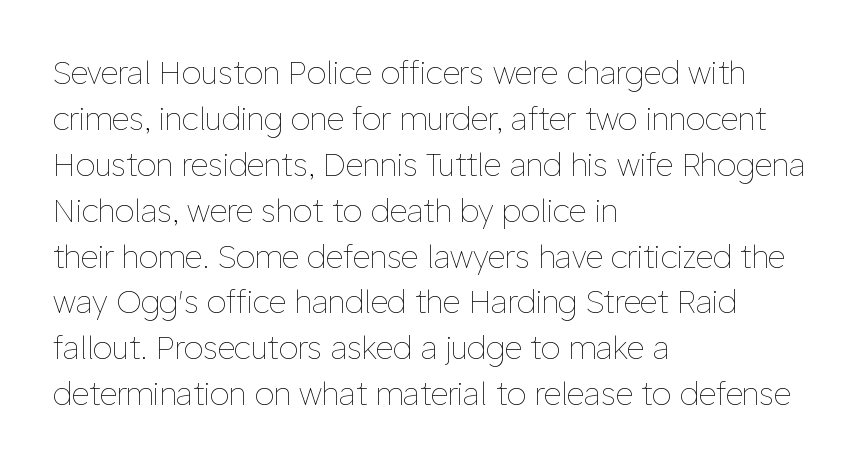
Q: Is the text bold? A: No.
Q: Is the text italic (slanted)? A: No, it is upright.
Q: Is the text underlined? A: No.
Q: How is the paragraph aligned? A: Left-aligned.
Q: Is the spacing between letters normal or unusually wide? A: Normal.
Q: Is the spacing between lines tight, normal or loose? A: Normal.
Q: Width (condensed, normal, or wide)? A: Normal.
Q: Stroke contrast? A: Low.
Q: x-height? A: Medium.
Q: Monospaced? A: No.
